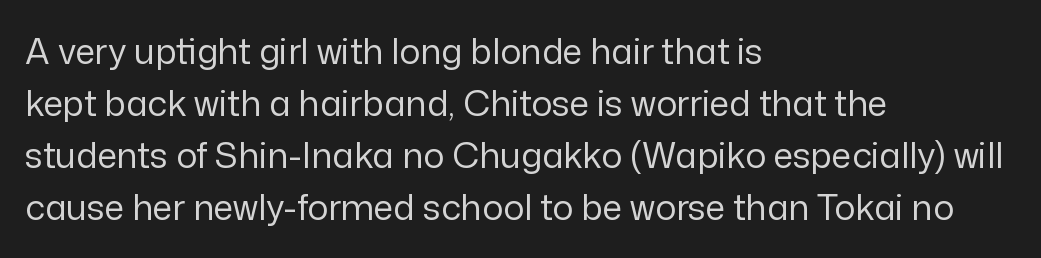
The image shows 35 px regular-weight sans-serif type, upright; set left-aligned, normal line spacing (1.49x), normal letter spacing, not underlined; low stroke contrast and a medium x-height.
